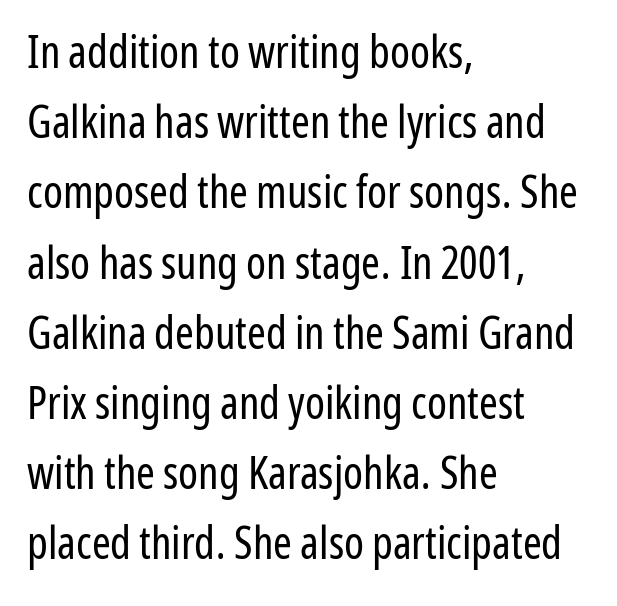
Q: Is the text bold? A: No.
Q: Is the text italic (slanted)? A: No, it is upright.
Q: Is the typeface a serif or a sans-serif typeface? A: Sans-serif.
Q: Is the text underlined? A: No.
Q: How is the paragraph aligned? A: Left-aligned.
Q: Is the spacing between letters normal or unusually wide? A: Normal.
Q: Is the spacing between lines tight, normal or loose? A: Normal.
Q: Width (condensed, normal, or wide)? A: Condensed.
Q: Stroke contrast? A: Low.
Q: x-height? A: Medium.
Q: Monospaced? A: No.
